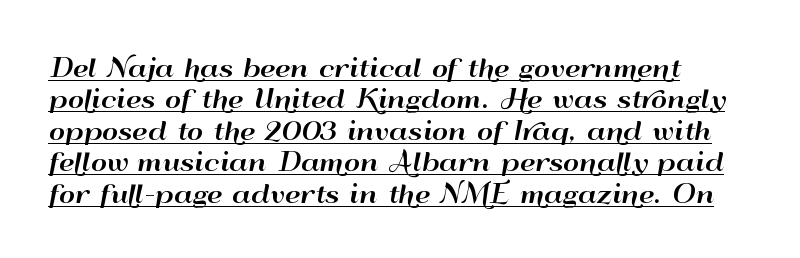
The image shows 25 px text type; set left-aligned, normal line spacing (1.26x), normal letter spacing, underlined.
